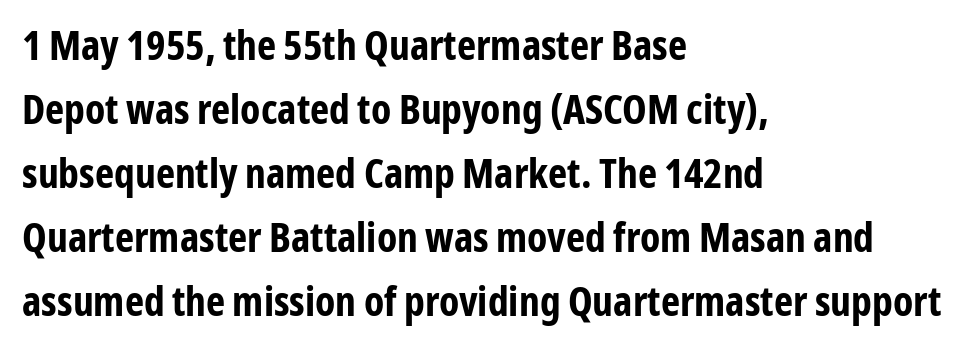
The image shows 41 px bold, condensed sans-serif type, upright; set left-aligned, normal line spacing (1.56x), normal letter spacing, not underlined; low stroke contrast and a medium x-height.
